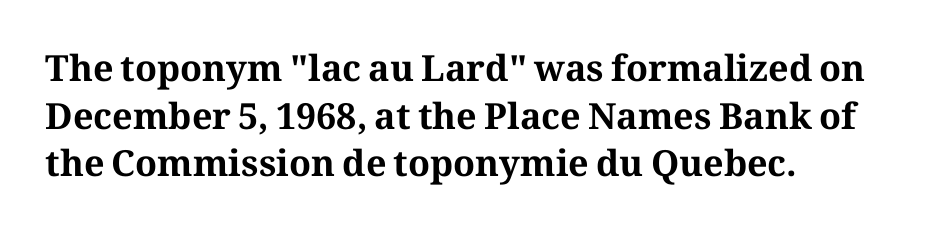
Q: Is the text bold? A: Yes.
Q: Is the text italic (slanted)? A: No, it is upright.
Q: Is the typeface a serif or a sans-serif typeface? A: Serif.
Q: Is the text underlined? A: No.
Q: How is the paragraph aligned? A: Left-aligned.
Q: Is the spacing between letters normal or unusually wide? A: Normal.
Q: Is the spacing between lines tight, normal or loose? A: Normal.
Q: Width (condensed, normal, or wide)? A: Normal.
Q: Stroke contrast? A: Medium.
Q: x-height? A: Medium.
Q: Monospaced? A: No.
